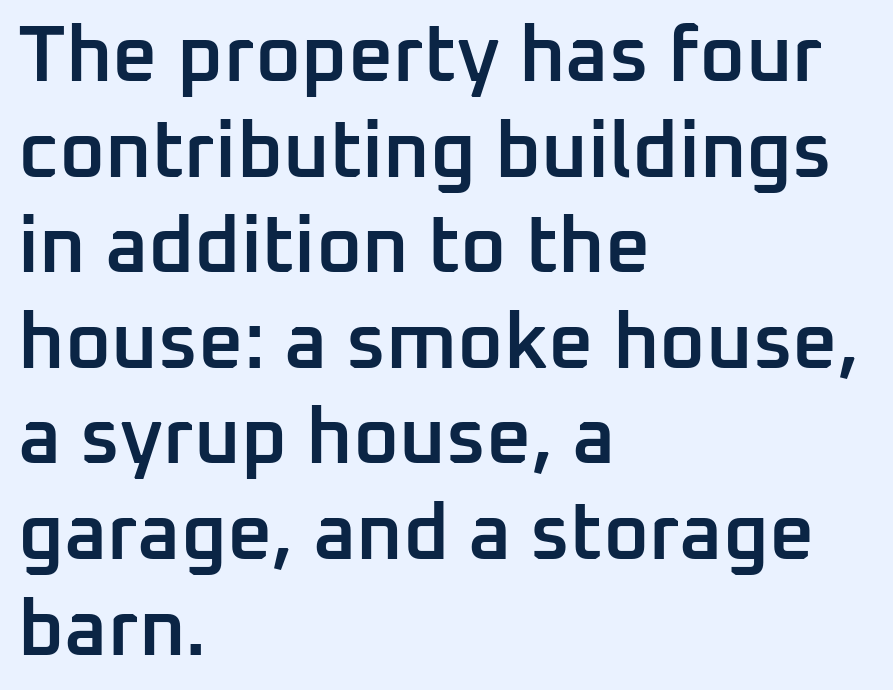
Q: Is the text bold? A: Semi-bold.
Q: Is the text italic (slanted)? A: No, it is upright.
Q: Is the typeface a serif or a sans-serif typeface? A: Sans-serif.
Q: Is the text underlined? A: No.
Q: How is the paragraph aligned? A: Left-aligned.
Q: Is the spacing between letters normal or unusually wide? A: Normal.
Q: Width (condensed, normal, or wide)? A: Normal.
Q: Stroke contrast? A: Low.
Q: x-height? A: Medium.
Q: Monospaced? A: No.
